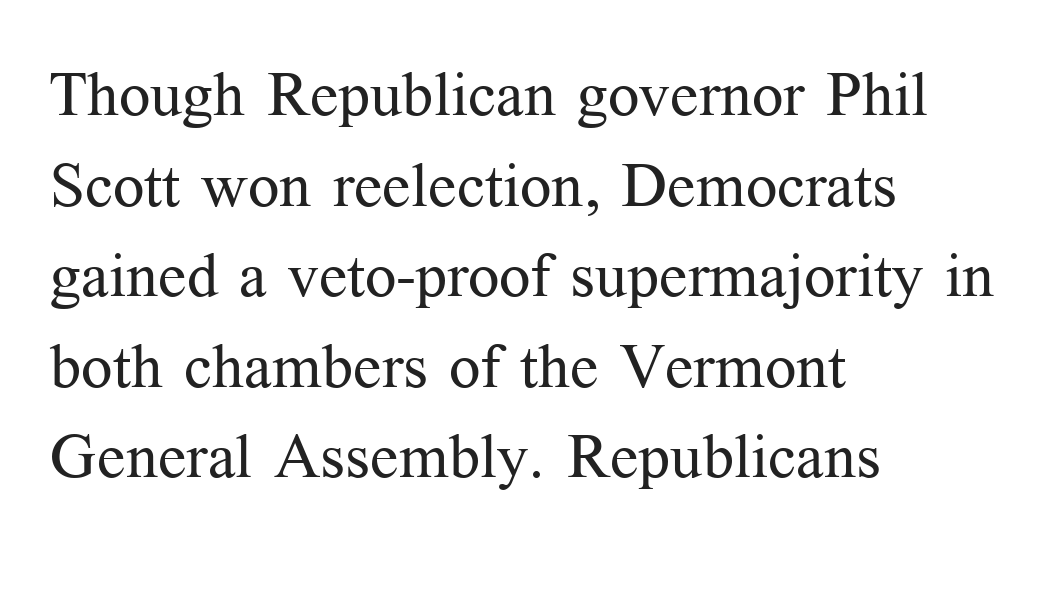
The image shows 62 px regular-weight serif type, upright; set left-aligned, normal line spacing (1.46x), normal letter spacing, not underlined; medium stroke contrast and a medium x-height.
